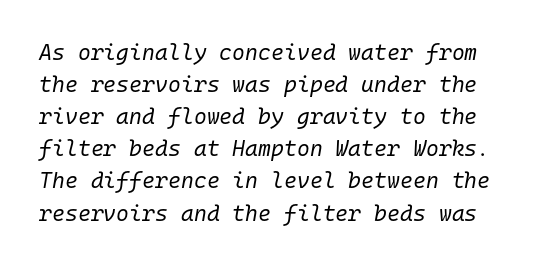
The image shows 22 px text type, italic (leaning right); set normal line spacing (1.46x), normal letter spacing, not underlined.
